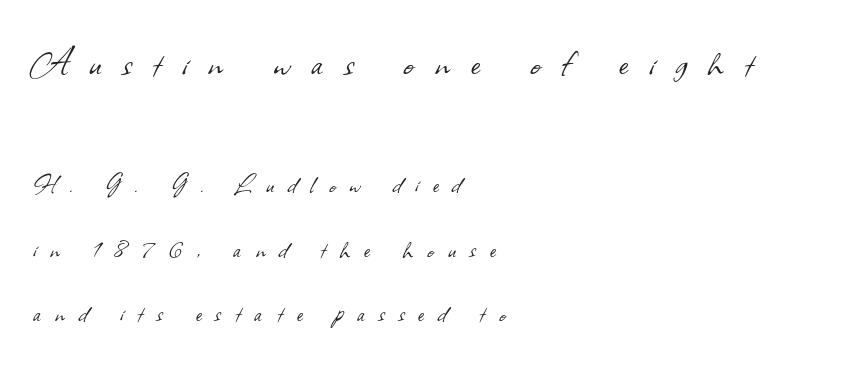
Q: Is the text bold? A: No.
Q: Is the typeface a serif or a sans-serif typeface? A: Sans-serif.
Q: Is the text underlined? A: No.
Q: How is the paragraph aligned? A: Left-aligned.
Q: Is the spacing between letters normal or unusually wide? A: Unusually wide.
Q: Is the spacing between lines tight, normal or loose? A: Loose.
Q: Which block of text is set in a larger size, the first (top) or the second (bottom)? A: The first (top) one.
Q: Width (condensed, normal, or wide)? A: Normal.
Q: Stroke contrast? A: Low.
Q: x-height? A: Small.
Q: Monospaced? A: No.
